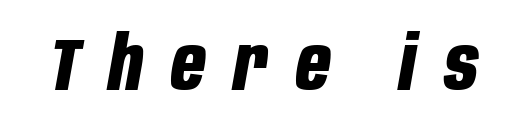
The image shows 75 px bold, condensed type, italic (leaning right); set unusually wide letter spacing (+0.38 em), not underlined; low stroke contrast and a large x-height.
